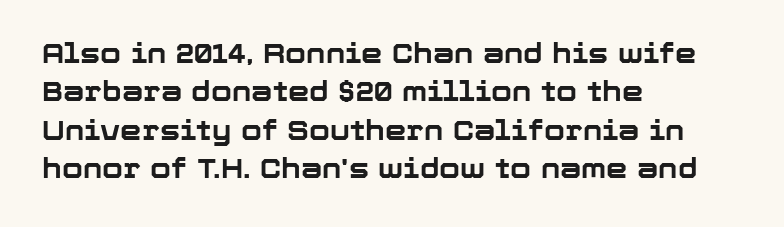
Glyph-to-glyph distance matches everyday printed text. Notice how thick the strokes are: this is what a full bold looks like. A normal amount of white space separates one row of letters from the next. Only glyphs here, with clear space below each row. Vertical strokes here are truly vertical.
